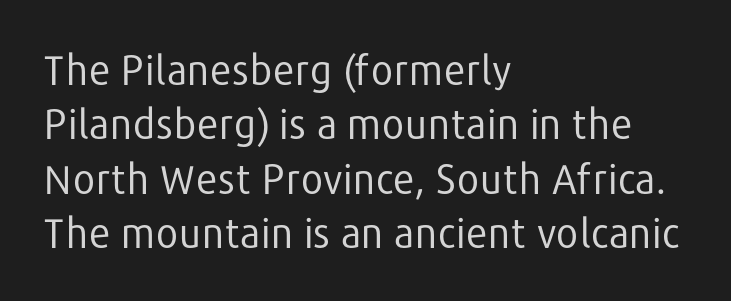
{"serif": "no", "italic": "no", "bold": "no", "weight": "regular", "width": "normal", "stroke_contrast": "low", "x_height": "medium", "monospaced": "no", "underline": "no", "align": "left", "line_spacing": "normal", "line_spacing_ratio": 1.36, "letter_spacing": "normal", "letter_spacing_em": 0.0, "glyph_px": 40}
